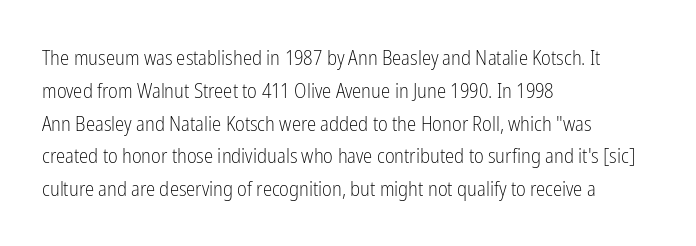
Upright lettering throughout. The rows are spaced the way most documents space them. These lines stack with their left ends in a neat column. The space beneath each line is pristine and unruled. This sample uses plain, unmodified letter spacing. Stem width sits at or under what a default text font uses.
